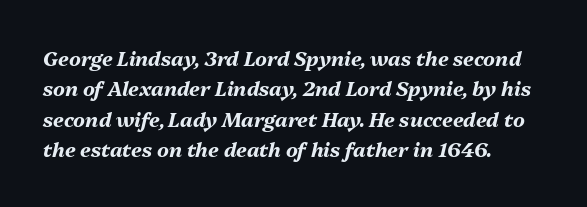
Q: Is the text bold? A: Yes.
Q: Is the text italic (slanted)? A: Yes, it leans right by about 13 degrees.
Q: Is the text underlined? A: No.
Q: How is the paragraph aligned? A: Left-aligned.
Q: Is the spacing between letters normal or unusually wide? A: Normal.
Q: Is the spacing between lines tight, normal or loose? A: Normal.
